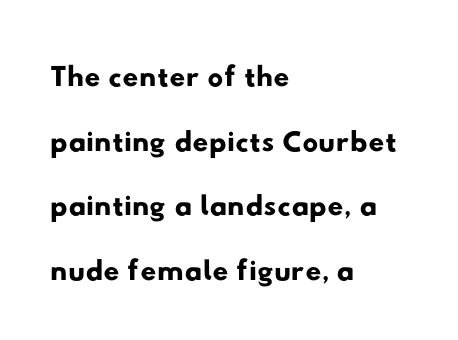
The space directly below the letters is spotless. The tracking reads as untouched default to a designer's eye. Serif or sans? Sans — the stroke terminals are bare. This rendering uses left alignment, leaving the right contour irregular. Line spacing here is normal.
